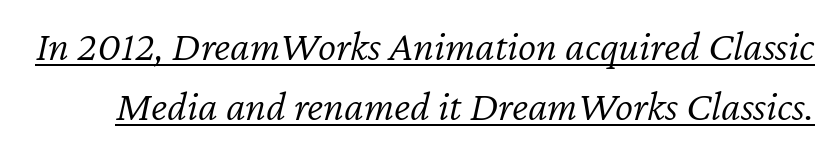
{"italic": "yes", "lean": "right", "slant_degrees": 12, "bold": "no", "weight": "light", "width": "normal", "stroke_contrast": "low", "x_height": "medium", "monospaced": "no", "underline": "yes", "line_spacing": "normal", "line_spacing_ratio": 1.39, "letter_spacing": "normal", "letter_spacing_em": 0.0, "glyph_px": 43}
